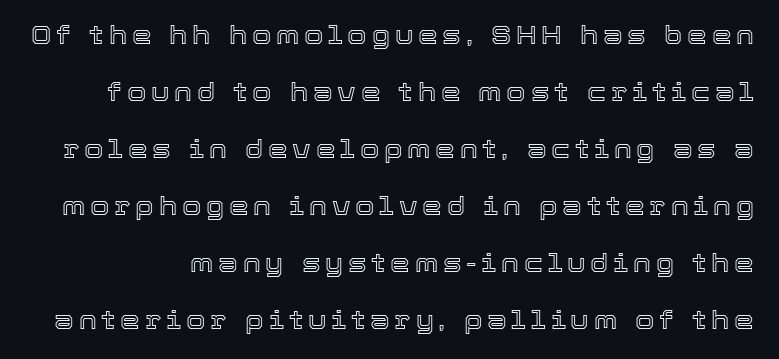
{"italic": "no", "underline": "no", "line_spacing": "loose", "line_spacing_ratio": 2.28, "glyph_px": 25}
